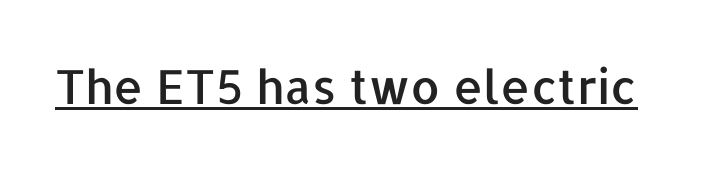
{"serif": "no", "italic": "no", "width": "normal", "stroke_contrast": "low", "x_height": "medium", "monospaced": "no", "underline": "yes", "letter_spacing": "normal", "letter_spacing_em": 0.0, "glyph_px": 47}
